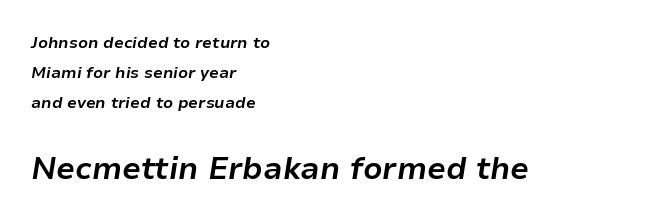
The specimen reads as italic at a glance. Glyph-to-glyph distance matches everyday printed text. Decoration check: the copy has no underline. All the whitespace from short lines collects on the right.
